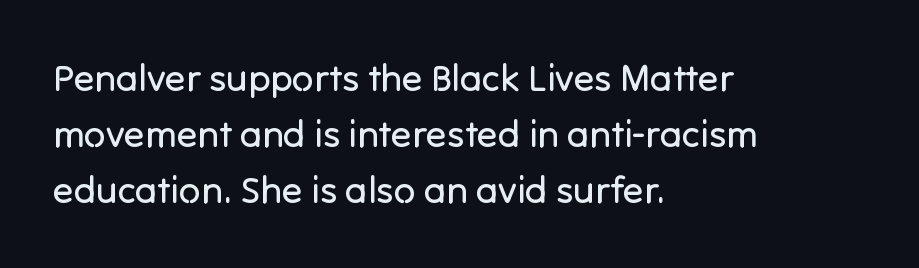
The image shows 38 px regular-weight sans-serif type, upright; set left-aligned, normal line spacing (1.48x), normal letter spacing, not underlined; low stroke contrast and a medium x-height.
